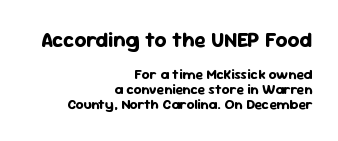
The initial chunk of copy outweighs the following chunk in type size. Closely set lines give the paragraph a compact silhouette. Horizontal alignment here is rightward, an uncommon choice for prose. The passage shown is not underscored anywhere.
